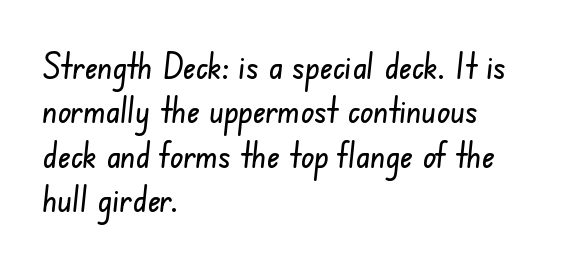
The image shows 35 px condensed sans-serif type; set left-aligned, normal line spacing (1.27x), normal letter spacing, not underlined; low stroke contrast and a small x-height.
